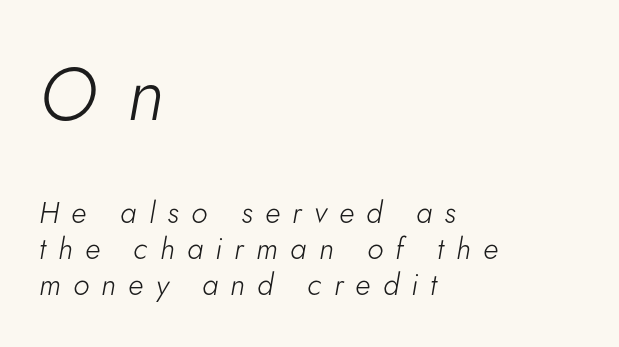
The image shows 75 px light type, italic (leaning right); set left-aligned, line spacing 1.21x, unusually wide letter spacing (+0.41 em), not underlined; the first (top) block is 2.5x larger; low stroke contrast and a small x-height.
